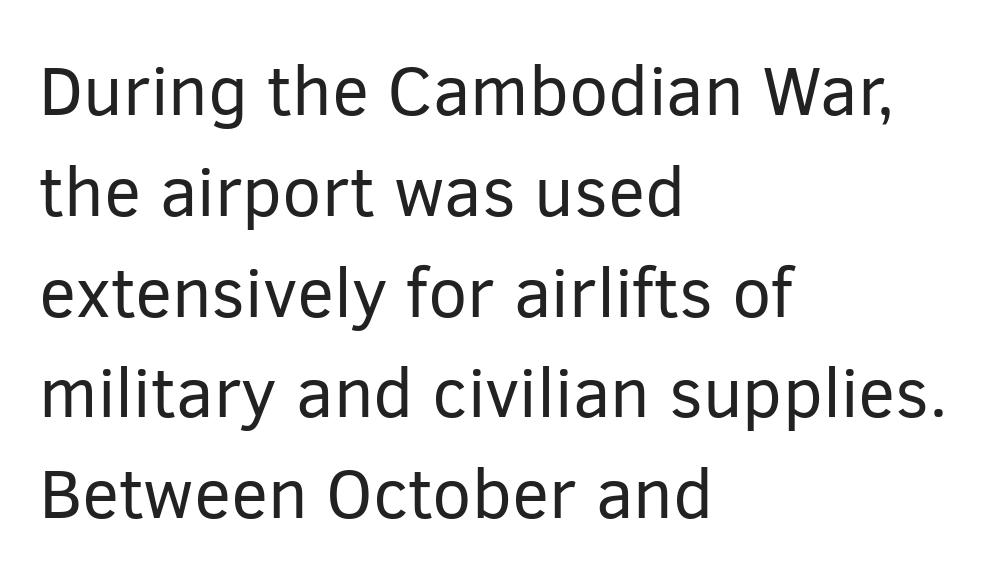
Stroke mass is kept to a normal reading level or below. Underlining? Definitely not there. Nothing unusual about the tracking: characters are spaced as the font intends. Unlike italic type, these characters show no tilt at all. One glance says typical: line gaps are just what's usual. If you drew a ruler down the left edge, every line would touch it.
